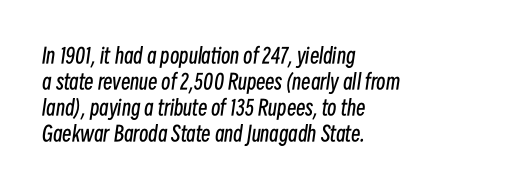
These lines keep a tight, regular rhythm from letter to letter. The typesetting does not lean heavy: it is not bold. Each row of text sits above clean, open space. Visually the block forms a straight wall on the left and a jagged coastline on the right. The passage shown leans; its letterforms are oblique.
